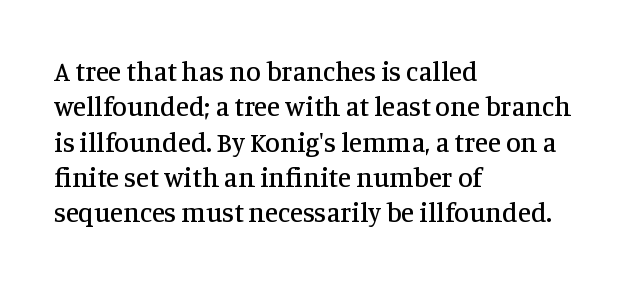
The image shows 27 px text type, upright; set left-aligned, normal line spacing (1.31x), normal letter spacing, not underlined.
